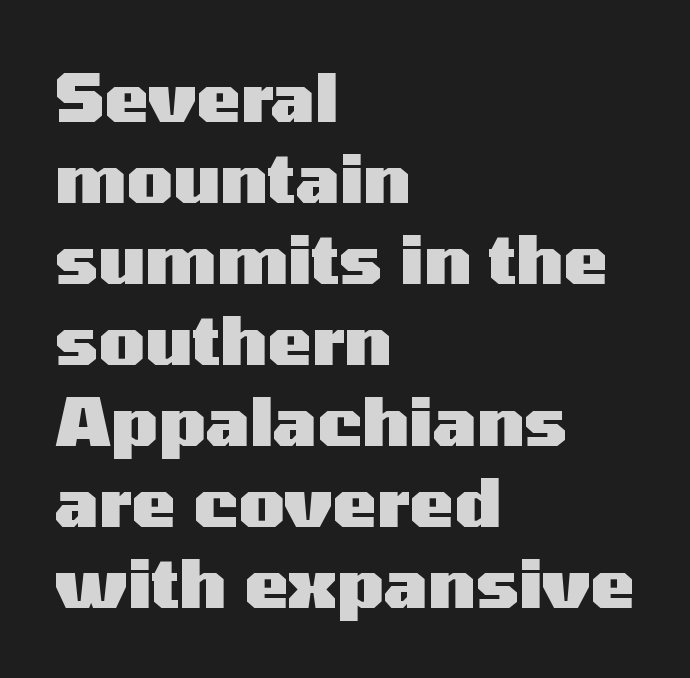
{"serif": "no", "italic": "no", "bold": "yes", "weight": "heavy", "width": "wide", "stroke_contrast": "medium", "x_height": "medium", "monospaced": "no", "underline": "no", "align": "left", "line_spacing_ratio": 1.21, "letter_spacing": "normal", "letter_spacing_em": 0.0, "glyph_px": 67}
